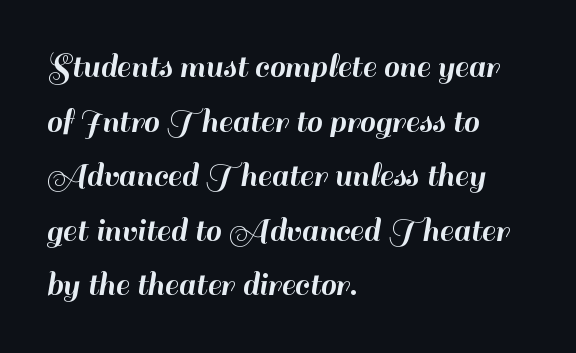
Do the characters align in a grid? No, the font is proportional. A normal amount of white space separates one row of letters from the next. The face used here is a sans, in the tradition of grotesques and geometrics. The space directly below the letters is spotless.
